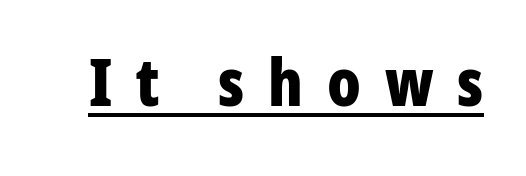
Q: Is the text bold? A: Yes.
Q: Is the text italic (slanted)? A: No, it is upright.
Q: Is the typeface a serif or a sans-serif typeface? A: Sans-serif.
Q: Is the text underlined? A: Yes.
Q: Is the spacing between letters normal or unusually wide? A: Unusually wide.
Q: Width (condensed, normal, or wide)? A: Condensed.
Q: Stroke contrast? A: Low.
Q: x-height? A: Medium.
Q: Monospaced? A: No.
